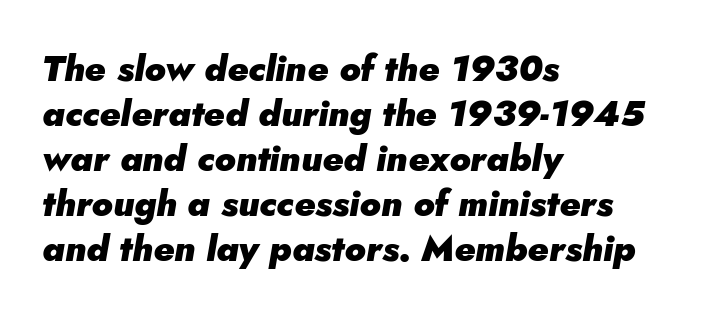
The image shows 36 px heavy type, italic (leaning right); set left-aligned, normal line spacing (1.25x), normal letter spacing, not underlined; low stroke contrast and a small x-height.
